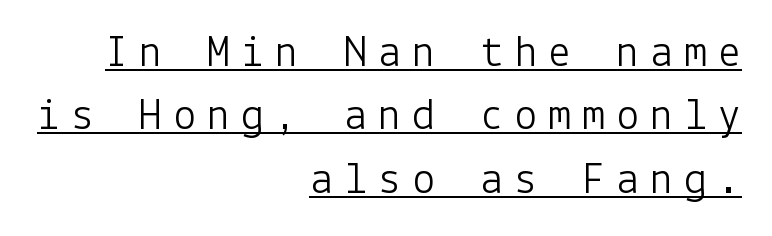
{"serif": "no", "italic": "no", "bold": "no", "weight": "light", "width": "normal", "stroke_contrast": "low", "x_height": "medium", "underline": "yes", "align": "right", "line_spacing": "normal", "line_spacing_ratio": 1.38, "letter_spacing": "wide", "letter_spacing_em": 0.24, "glyph_px": 46}
